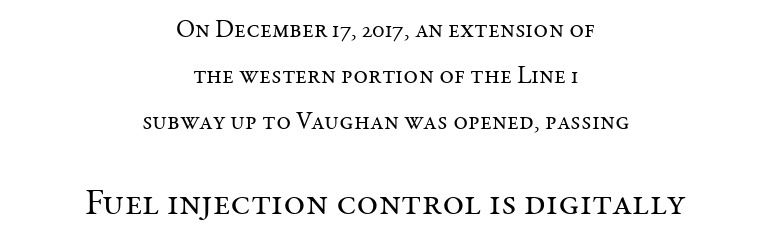
Notice how the stems are strictly vertical — no italics here. The weight would be labelled regular, book, light, or lighter still. Typographically, this falls in the serif category. Check under the words: just untouched page. This layout puts the modest block above and the oversized block below.
